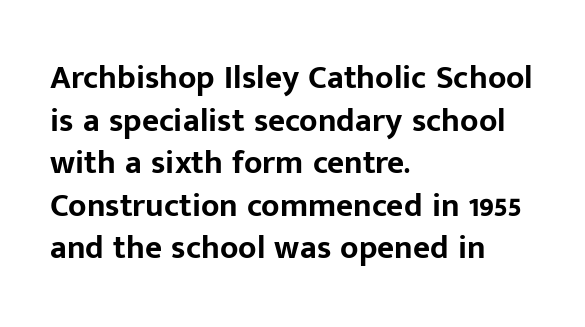
{"serif": "no", "italic": "no", "bold": "yes", "weight": "bold", "width": "normal", "stroke_contrast": "low", "x_height": "medium", "monospaced": "no", "underline": "no", "align": "left", "line_spacing": "normal", "line_spacing_ratio": 1.29, "letter_spacing": "normal", "letter_spacing_em": 0.0, "glyph_px": 33}
